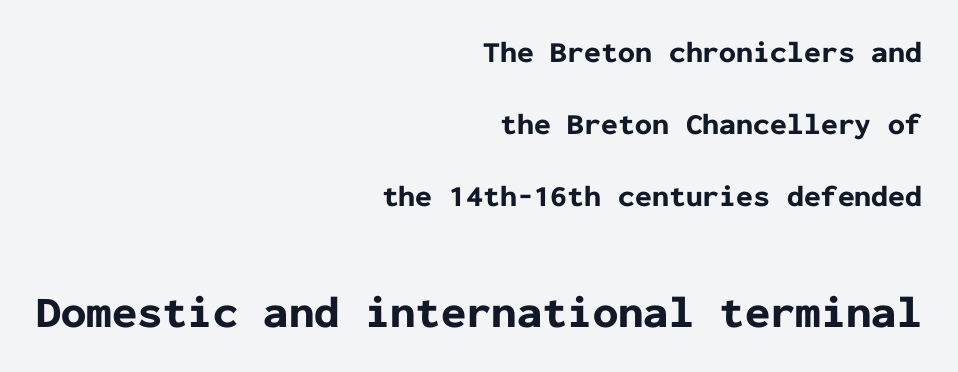
{"serif": "no", "italic": "no", "bold": "yes", "weight": "bold", "width": "normal", "stroke_contrast": "low", "x_height": "medium", "monospaced": "yes", "underline": "no", "align": "right", "line_spacing": "loose", "line_spacing_ratio": 2.4, "letter_spacing": "normal", "letter_spacing_em": 0.0, "larger_block": "second", "size_ratio": 1.5, "glyph_px": 45}
